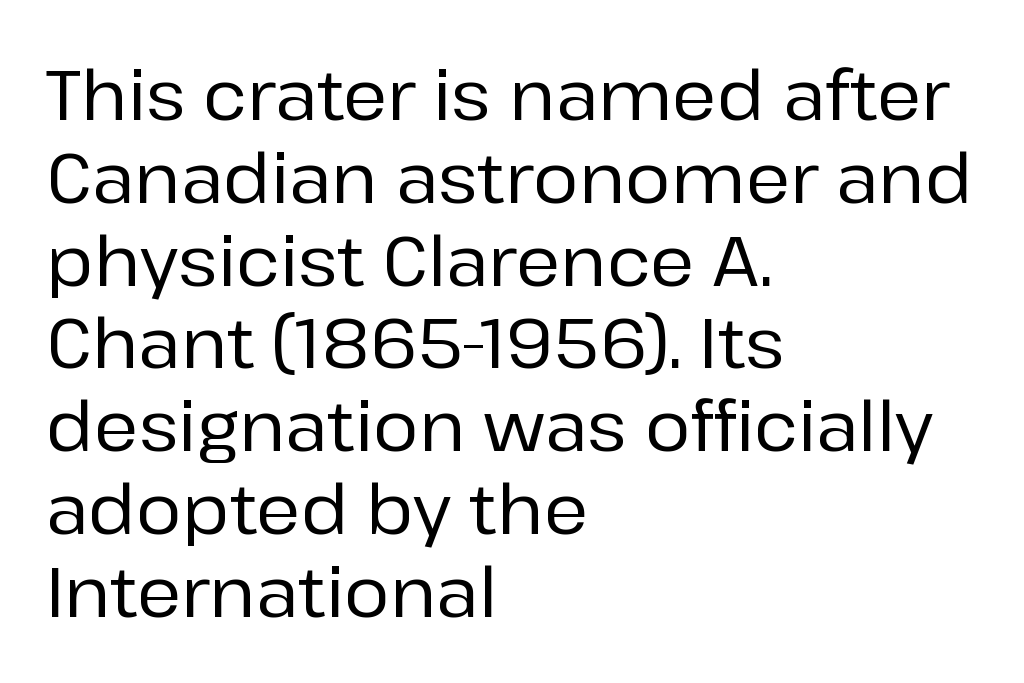
{"serif": "no", "italic": "no", "width": "normal", "stroke_contrast": "low", "x_height": "medium", "monospaced": "no", "underline": "no", "align": "left", "line_spacing_ratio": 1.2, "letter_spacing": "normal", "letter_spacing_em": 0.0, "glyph_px": 69}
